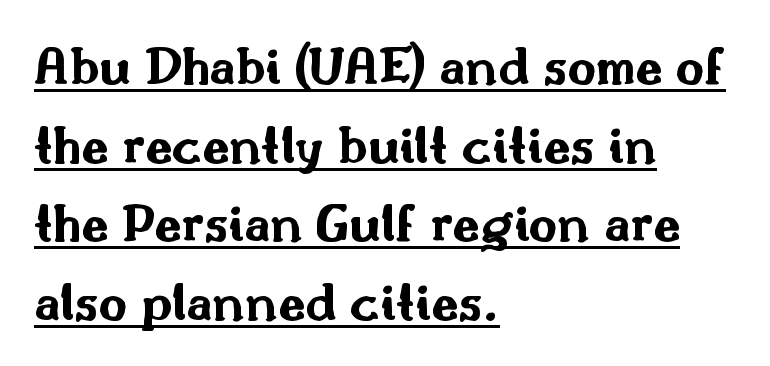
Does the type have serifs? No, each stem ends abruptly. Rows of type keep a routine distance in the vertical direction. Spacing verdict: proportional, widths tailored to each character. Emphasis is given by a line drawn under the lettering. A student would call this left alignment; a typographer would say flush left, rag right. Its strokes are broad and dark, the hallmark of bold type.
